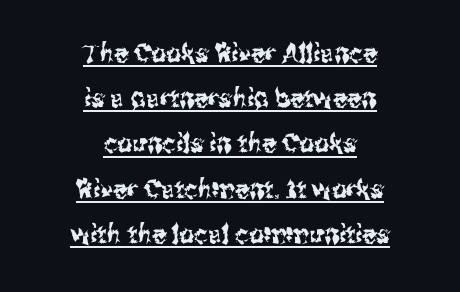
Like a heading marked for emphasis, these lines bear an underscore. Which margin do the lines hug? Neither — every line sits in the middle. Glyph-to-glyph distance matches everyday printed text. A typesetter would mark this as roman, not italic.
